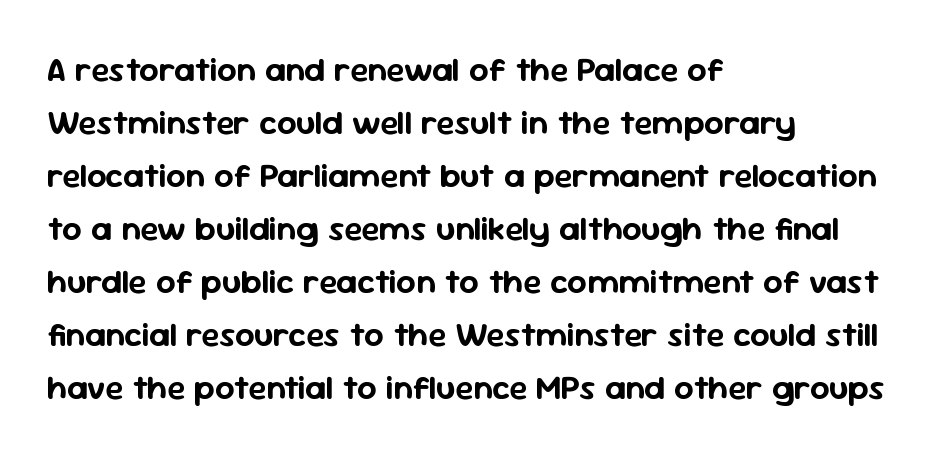
{"serif": "no", "italic": "no", "width": "normal", "stroke_contrast": "low", "x_height": "medium", "monospaced": "no", "underline": "no", "align": "left", "line_spacing": "normal", "line_spacing_ratio": 1.56, "letter_spacing": "normal", "letter_spacing_em": 0.0, "glyph_px": 34}
